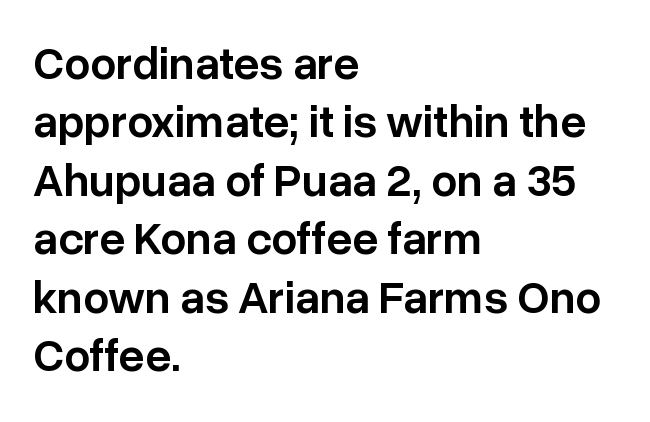
{"serif": "no", "italic": "no", "bold": "semi", "weight": "semibold", "width": "normal", "stroke_contrast": "low", "x_height": "medium", "monospaced": "no", "underline": "no", "align": "left", "line_spacing": "normal", "line_spacing_ratio": 1.27, "letter_spacing": "normal", "letter_spacing_em": 0.0, "glyph_px": 46}
